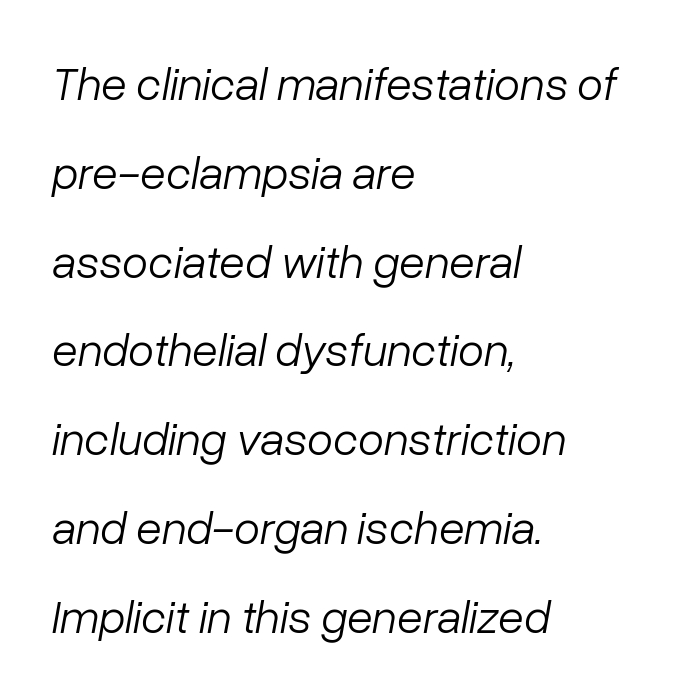
{"italic": "yes", "lean": "right", "slant_degrees": 10, "bold": "no", "weight": "light", "width": "normal", "stroke_contrast": "low", "x_height": "medium", "monospaced": "no", "underline": "no", "align": "left", "line_spacing_ratio": 1.89, "letter_spacing": "normal", "letter_spacing_em": 0.0, "glyph_px": 47}
